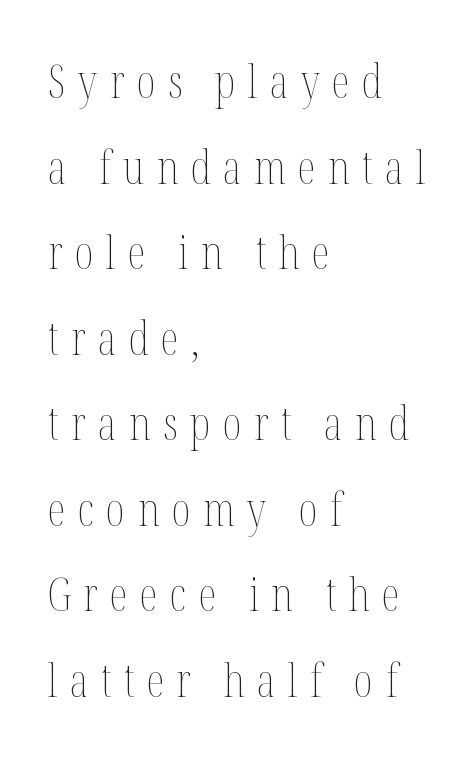
The image shows 46 px thin, condensed type, upright; set left-aligned, line spacing 1.86x, unusually wide letter spacing (+0.27 em), not underlined; medium stroke contrast and a medium x-height.
